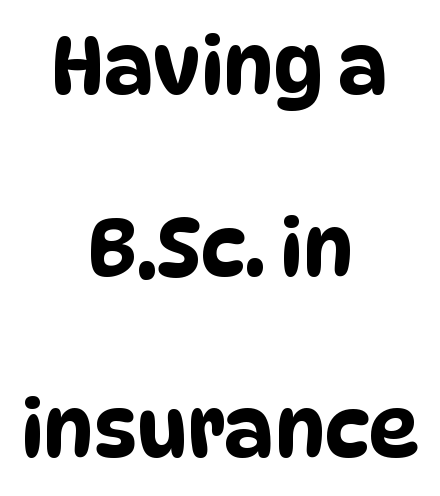
The image shows 79 px condensed sans-serif type; set centered, loose line spacing (2.3x), normal letter spacing, not underlined; low stroke contrast and a large x-height.
